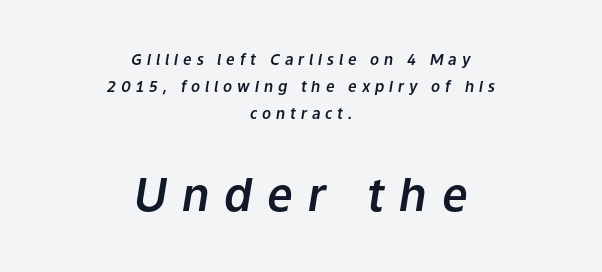
The rendering uses natural spacing where letterforms have individual widths. The letters are spread apart with noticeably loose tracking. Bigger letters appear in the bottom chunk; the top chunk is reduced. It's the slanting kind of type. Layout note: lines centered. Check the space under the baseline: it is left empty.
